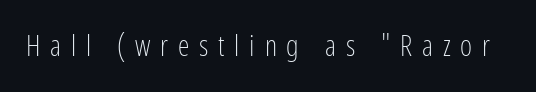
Descender tails drop into unmarked territory. The designer went with a sans here, leaving each stem footless. When letters stand straight like this, we call the style roman or upright. Character widths vary here, with narrow letters taking less room than wide ones.
